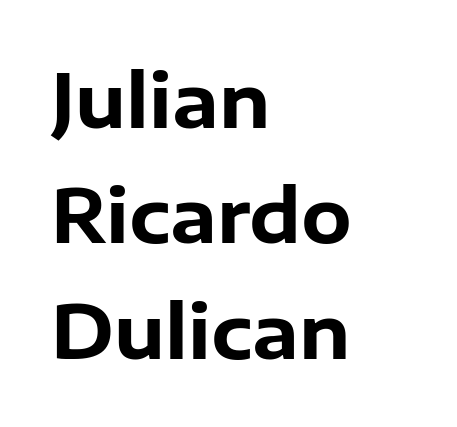
The image shows 74 px bold sans-serif type, upright; set left-aligned, normal line spacing (1.56x), normal letter spacing, not underlined; low stroke contrast and a medium x-height.
